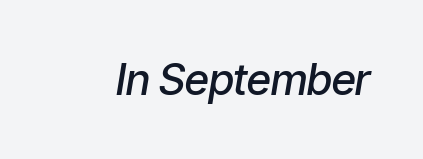
{"italic": "yes", "lean": "right", "slant_degrees": 9, "bold": "semi", "weight": "semibold", "width": "condensed", "stroke_contrast": "low", "x_height": "medium", "monospaced": "no", "underline": "no", "letter_spacing": "normal", "letter_spacing_em": 0.0, "glyph_px": 43}
